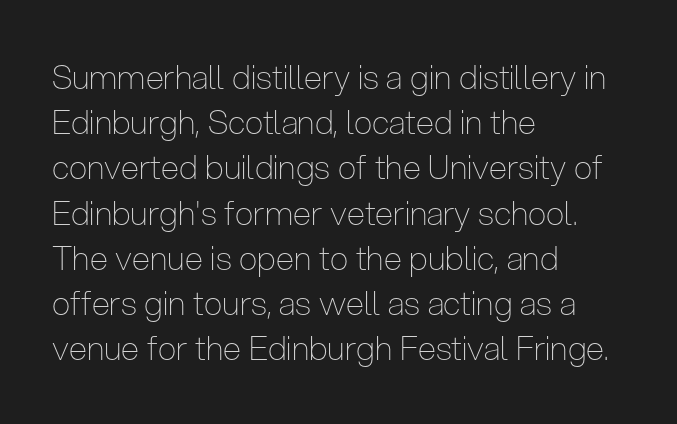
{"serif": "no", "italic": "no", "bold": "no", "weight": "thin", "width": "condensed", "stroke_contrast": "low", "x_height": "medium", "monospaced": "no", "underline": "no", "align": "left", "line_spacing": "normal", "line_spacing_ratio": 1.37, "letter_spacing": "normal", "letter_spacing_em": 0.0, "glyph_px": 33}
